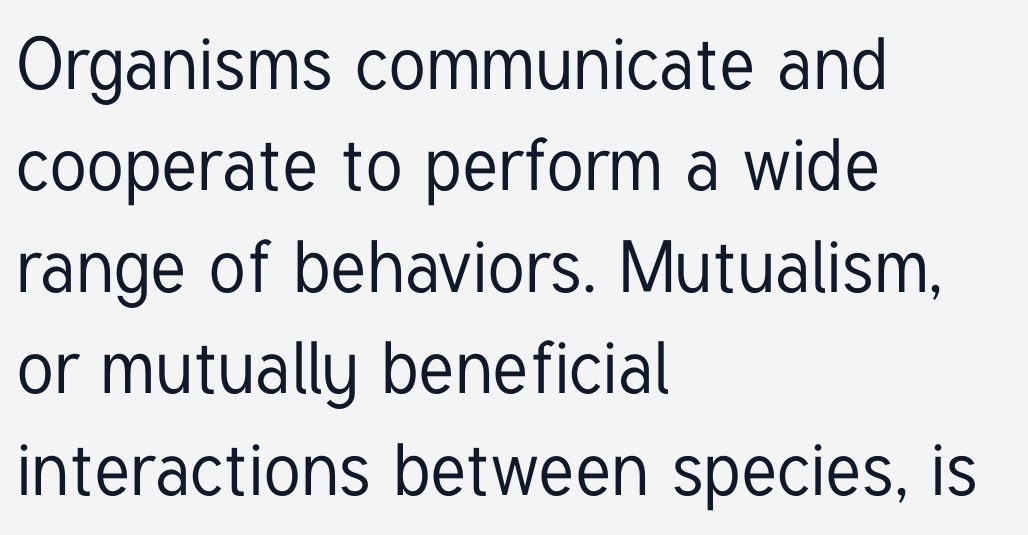
{"serif": "no", "italic": "no", "width": "condensed", "stroke_contrast": "low", "x_height": "medium", "monospaced": "no", "underline": "no", "align": "left", "line_spacing": "normal", "line_spacing_ratio": 1.39, "letter_spacing": "normal", "letter_spacing_em": 0.0, "glyph_px": 73}
